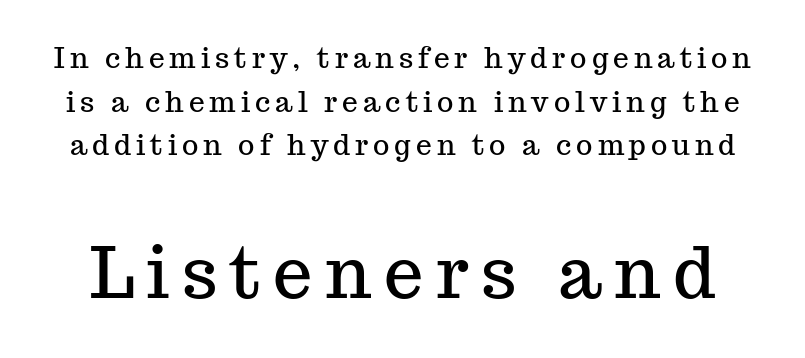
{"serif": "yes", "italic": "no", "width": "normal", "stroke_contrast": "medium", "x_height": "medium", "monospaced": "no", "underline": "no", "line_spacing": "normal", "line_spacing_ratio": 1.56, "larger_block": "second", "size_ratio": 2.5, "glyph_px": 70}
